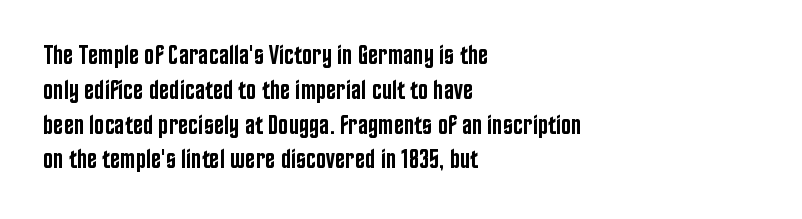
{"italic": "no", "bold": "semi", "underline": "no", "align": "left", "line_spacing": "normal", "line_spacing_ratio": 1.29, "letter_spacing": "normal", "letter_spacing_em": 0.0, "glyph_px": 27}
